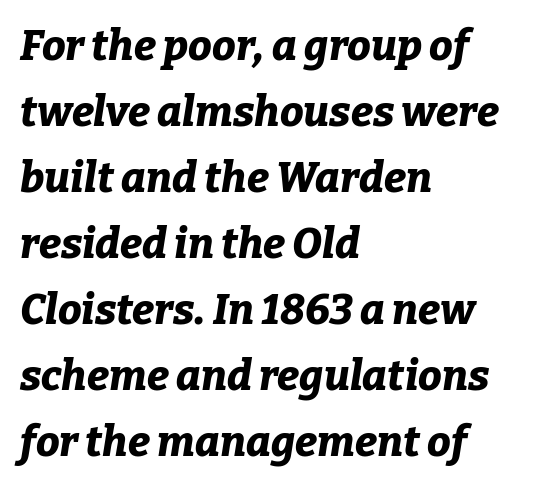
{"italic": "yes", "lean": "right", "slant_degrees": 9, "bold": "yes", "weight": "bold", "width": "normal", "stroke_contrast": "low", "x_height": "medium", "monospaced": "no", "underline": "no", "align": "left", "line_spacing": "normal", "line_spacing_ratio": 1.57, "letter_spacing": "normal", "letter_spacing_em": 0.0, "glyph_px": 42}
